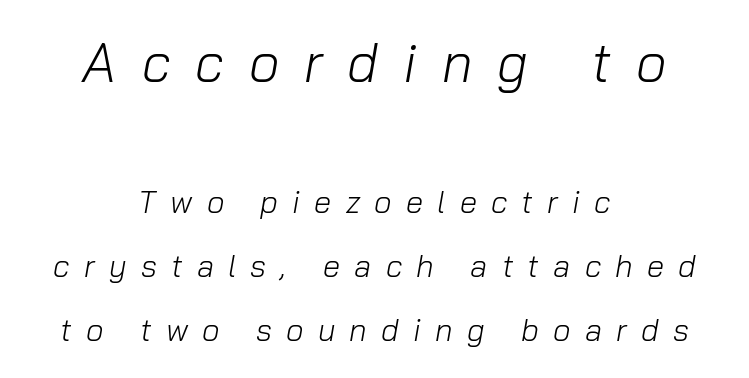
{"italic": "yes", "lean": "right", "slant_degrees": 10, "bold": "no", "weight": "light", "width": "normal", "stroke_contrast": "low", "x_height": "medium", "monospaced": "no", "underline": "no", "align": "center", "line_spacing": "loose", "line_spacing_ratio": 2.06, "letter_spacing": "wide", "letter_spacing_em": 0.46, "larger_block": "first", "size_ratio": 1.74, "glyph_px": 54}
